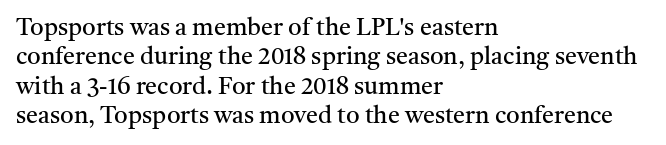
{"italic": "no", "bold": "no", "underline": "no", "align": "left", "line_spacing_ratio": 1.22, "letter_spacing": "normal", "letter_spacing_em": 0.0, "glyph_px": 24}
